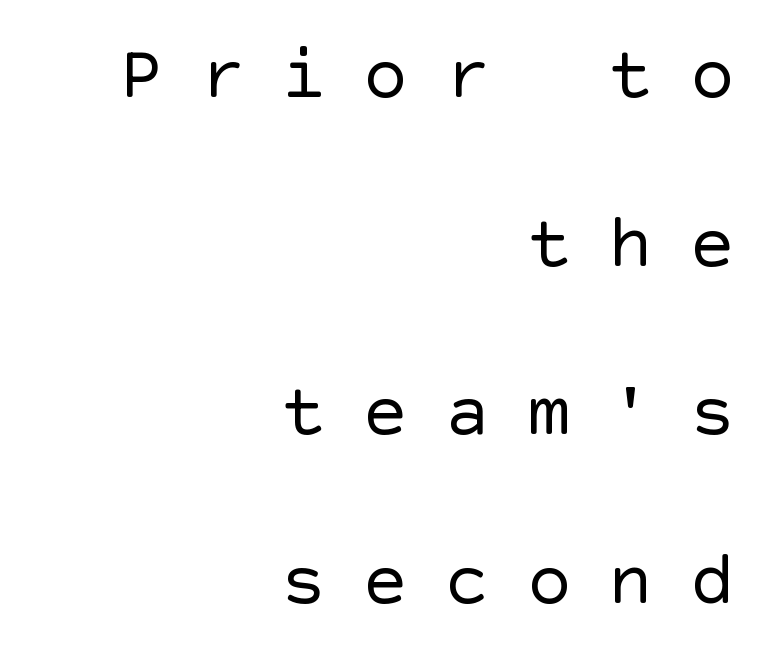
The face used here is rendered with a markedly widened letterfit. Notice how the passage keeps a crisp vertical edge on the right only. You can tell from the bare stems that sans-serif type was used. Stroke thickness stays within the range of a standard reading face or lighter. These lines stand farther apart than default settings would place them.
